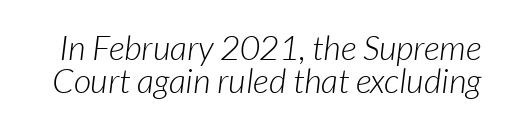
Q: Is the text bold? A: No.
Q: Is the text italic (slanted)? A: Yes, it leans right by about 7 degrees.
Q: Is the text underlined? A: No.
Q: Is the spacing between letters normal or unusually wide? A: Normal.
Q: Is the spacing between lines tight, normal or loose? A: Tight.
Q: Width (condensed, normal, or wide)? A: Normal.
Q: Stroke contrast? A: Low.
Q: x-height? A: Medium.
Q: Monospaced? A: No.
